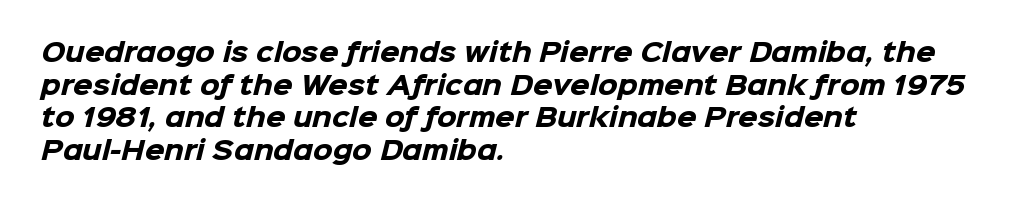
Q: Is the text bold? A: Yes.
Q: Is the text underlined? A: No.
Q: How is the paragraph aligned? A: Left-aligned.
Q: Is the spacing between letters normal or unusually wide? A: Normal.
Q: Is the spacing between lines tight, normal or loose? A: Normal.
